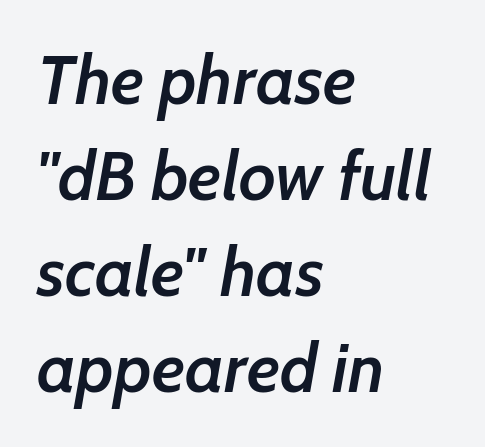
The image shows 69 px semibold type, italic (leaning right); set left-aligned, normal line spacing (1.39x), normal letter spacing, not underlined; low stroke contrast and a medium x-height.
